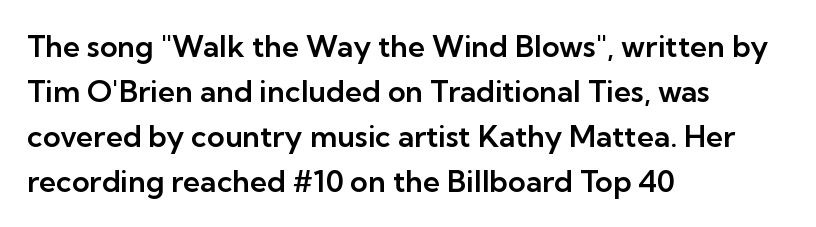
Q: Is the text italic (slanted)? A: No, it is upright.
Q: Is the typeface a serif or a sans-serif typeface? A: Sans-serif.
Q: Is the text underlined? A: No.
Q: How is the paragraph aligned? A: Left-aligned.
Q: Is the spacing between letters normal or unusually wide? A: Normal.
Q: Is the spacing between lines tight, normal or loose? A: Normal.
Q: Width (condensed, normal, or wide)? A: Normal.
Q: Stroke contrast? A: Low.
Q: x-height? A: Medium.
Q: Monospaced? A: No.
